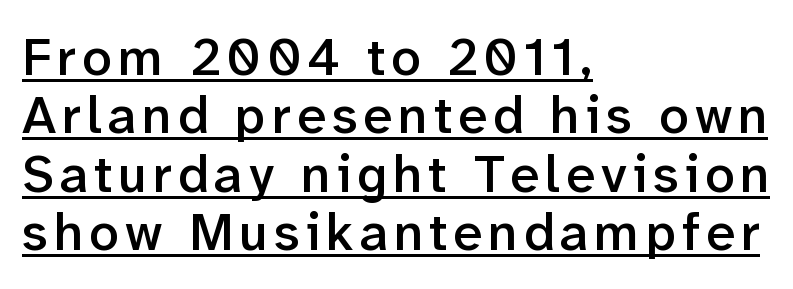
{"serif": "no", "italic": "no", "bold": "semi", "weight": "semibold", "width": "normal", "stroke_contrast": "low", "x_height": "medium", "monospaced": "no", "underline": "yes", "align": "left", "line_spacing": "tight", "line_spacing_ratio": 1.1, "glyph_px": 53}
